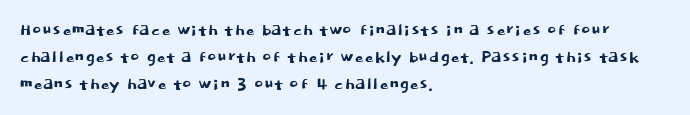
{"italic": "no", "underline": "no", "align": "left", "line_spacing_ratio": 1.22, "letter_spacing": "normal", "letter_spacing_em": 0.0, "glyph_px": 22}
